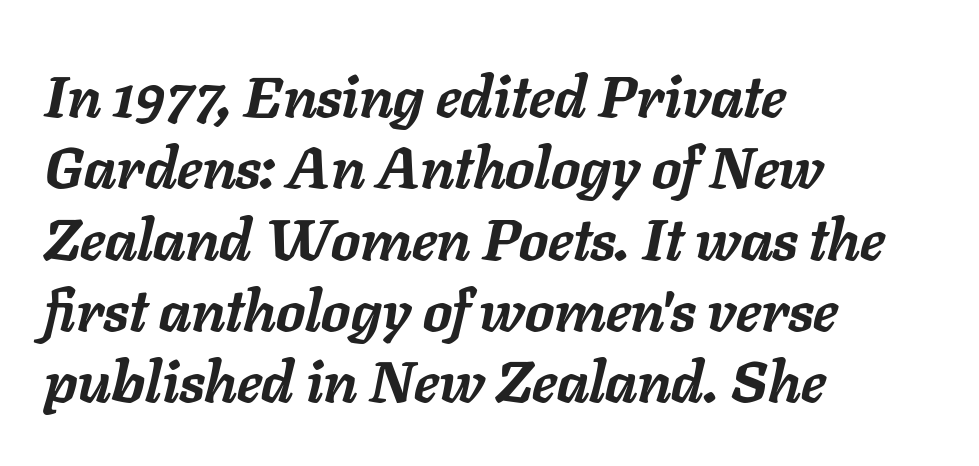
Character widths vary here, with narrow letters taking less room than wide ones. Has an underline been added? It has not. Line starts are locked; line ends wander. The passage shown has conventional tracking throughout. The typography opts for an oblique posture over an upright one.
